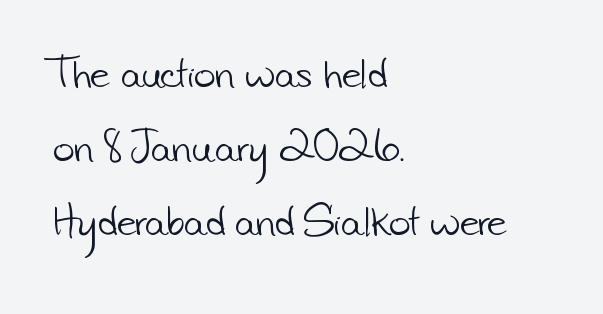
The image shows 37 px light sans-serif type; set left-aligned, loose line spacing (2.0x), normal letter spacing, not underlined; low stroke contrast and a small x-height.
